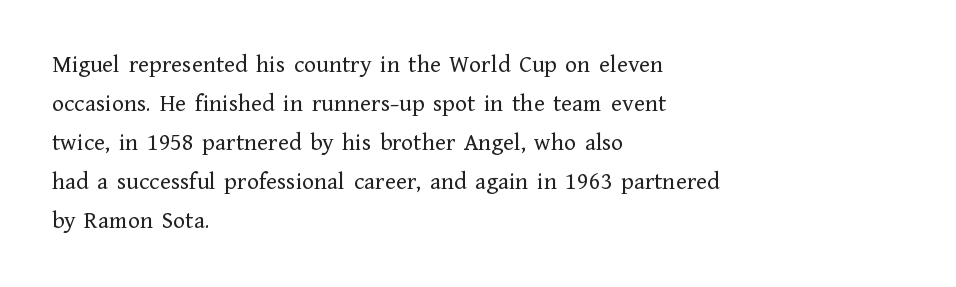
{"italic": "no", "bold": "no", "underline": "no", "align": "left", "line_spacing": "normal", "line_spacing_ratio": 1.56, "letter_spacing": "normal", "letter_spacing_em": 0.0, "glyph_px": 25}
